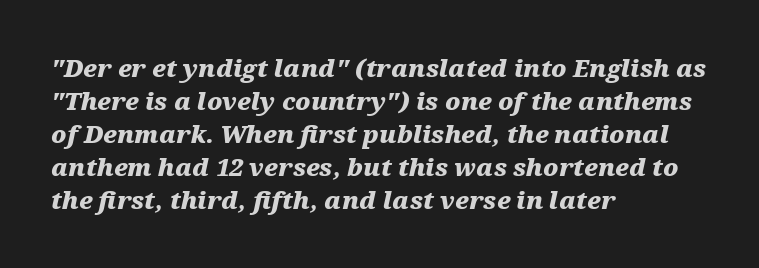
These lines stack with their left ends in a neat column. Characters are canted at an angle relative to the baseline's perpendicular. Rule under the text: the space is simply empty. A typesetter would call this leading conventional body-copy spacing.
